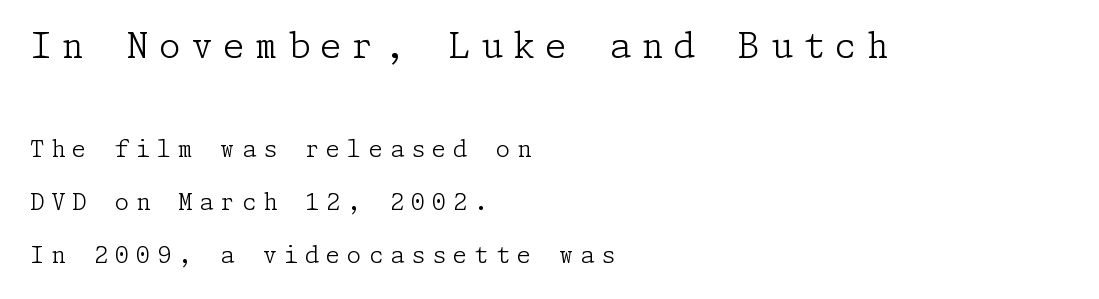
Q: Is the text bold? A: No.
Q: Is the text italic (slanted)? A: No, it is upright.
Q: Is the typeface a serif or a sans-serif typeface? A: Serif.
Q: Is the text underlined? A: No.
Q: How is the paragraph aligned? A: Left-aligned.
Q: Is the spacing between letters normal or unusually wide? A: Unusually wide.
Q: Is the spacing between lines tight, normal or loose? A: Loose.
Q: Which block of text is set in a larger size, the first (top) or the second (bottom)? A: The first (top) one.
Q: Width (condensed, normal, or wide)? A: Normal.
Q: Stroke contrast? A: Low.
Q: x-height? A: Medium.
